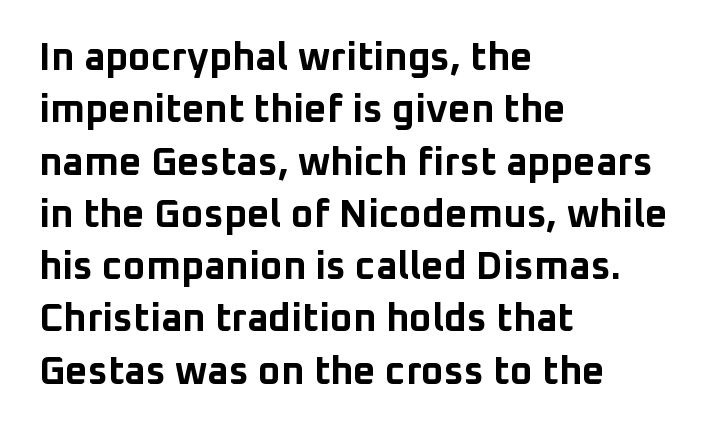
{"serif": "no", "italic": "no", "bold": "yes", "weight": "bold", "width": "normal", "stroke_contrast": "low", "x_height": "medium", "monospaced": "no", "underline": "no", "align": "left", "line_spacing": "normal", "line_spacing_ratio": 1.34, "letter_spacing": "normal", "letter_spacing_em": 0.0, "glyph_px": 39}
